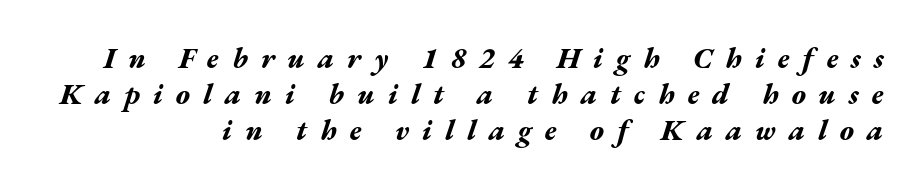
The image shows 29 px bold, wide type, italic (leaning right); set right-aligned, normal line spacing (1.25x), unusually wide letter spacing (+0.45 em), not underlined; medium stroke contrast and a medium x-height.
